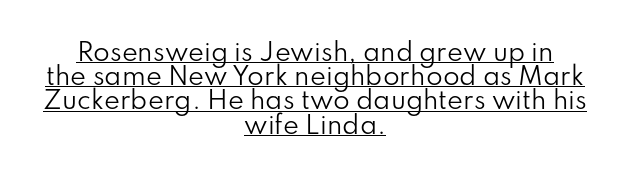
The image shows 24 px text type, upright; set centered, tight line spacing (1.01x), normal letter spacing, underlined.
